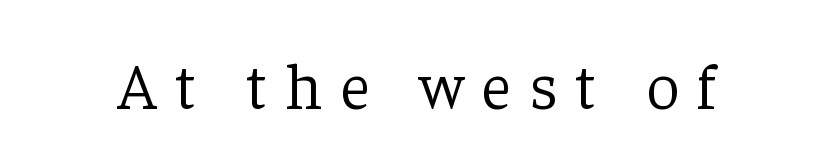
The image shows 65 px light serif type, upright; set unusually wide letter spacing (+0.28 em), not underlined; low stroke contrast and a medium x-height.
